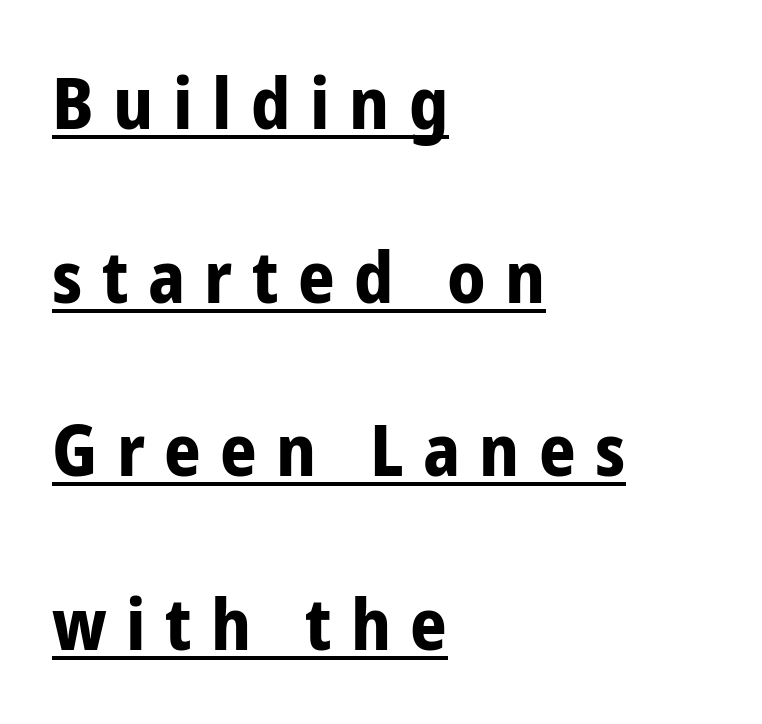
The image shows 72 px bold, condensed sans-serif type, upright; set left-aligned, loose line spacing (2.41x), unusually wide letter spacing (+0.27 em), underlined; low stroke contrast and a medium x-height.
